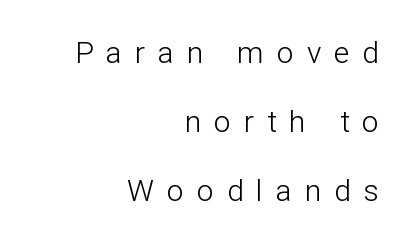
The image shows 30 px light sans-serif type, upright; set right-aligned, loose line spacing (2.3x), unusually wide letter spacing (+0.43 em), not underlined; low stroke contrast and a medium x-height.
